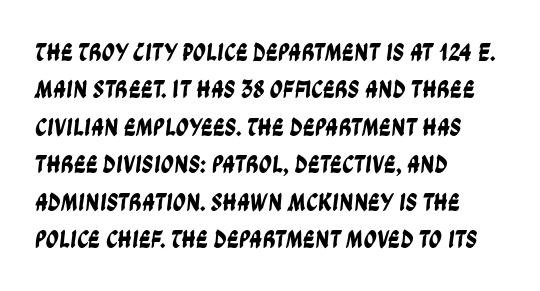
The image shows 26 px text type; set left-aligned, normal line spacing (1.44x), normal letter spacing, not underlined.
